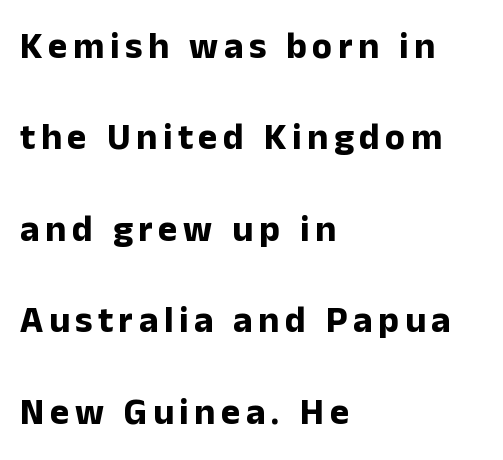
Q: Is the text bold? A: Yes.
Q: Is the text italic (slanted)? A: No, it is upright.
Q: Is the typeface a serif or a sans-serif typeface? A: Sans-serif.
Q: Is the text underlined? A: No.
Q: How is the paragraph aligned? A: Left-aligned.
Q: Is the spacing between lines tight, normal or loose? A: Loose.
Q: Width (condensed, normal, or wide)? A: Normal.
Q: Stroke contrast? A: Low.
Q: x-height? A: Medium.
Q: Monospaced? A: No.
